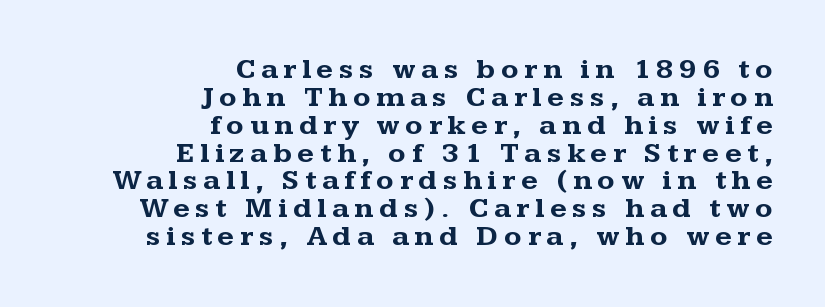
Q: Is the text bold? A: Yes.
Q: Is the text italic (slanted)? A: No, it is upright.
Q: Is the typeface a serif or a sans-serif typeface? A: Serif.
Q: Is the text underlined? A: No.
Q: How is the paragraph aligned? A: Right-aligned.
Q: Is the spacing between lines tight, normal or loose? A: Tight.
Q: Width (condensed, normal, or wide)? A: Wide.
Q: Stroke contrast? A: Medium.
Q: x-height? A: Medium.
Q: Monospaced? A: No.
